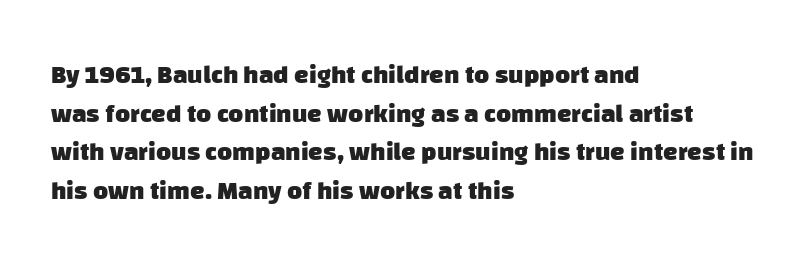
The string is rendered with underlining switched off. Caption: bold face, heavy strokes. The rendering uses a moderate line-height, typical for paragraphs. The gaps between neighbouring characters are ordinary and unremarkable. Every row of glyphs begins at an identical x-position on the left.
